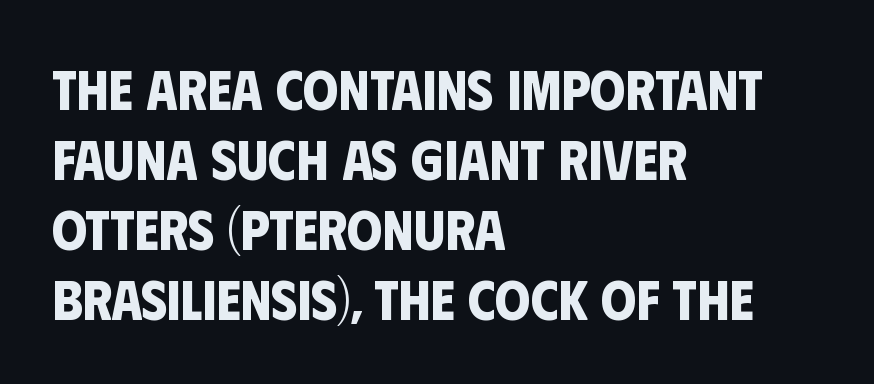
{"serif": "no", "bold": "yes", "weight": "bold", "width": "condensed", "stroke_contrast": "low", "x_height": "large", "monospaced": "no", "underline": "no", "align": "left", "line_spacing": "normal", "line_spacing_ratio": 1.25, "letter_spacing": "normal", "letter_spacing_em": 0.0, "glyph_px": 56}
